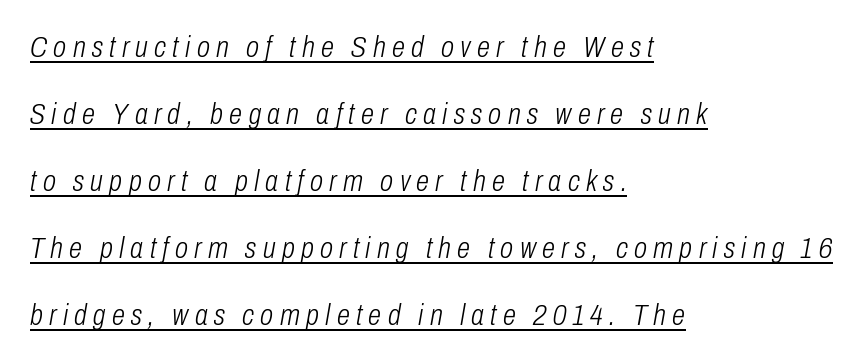
Q: Is the text bold? A: No.
Q: Is the text italic (slanted)? A: Yes, it leans right by about 10 degrees.
Q: Is the text underlined? A: Yes.
Q: How is the paragraph aligned? A: Left-aligned.
Q: Is the spacing between letters normal or unusually wide? A: Unusually wide.
Q: Is the spacing between lines tight, normal or loose? A: Loose.
Q: Width (condensed, normal, or wide)? A: Condensed.
Q: Stroke contrast? A: Low.
Q: x-height? A: Medium.
Q: Monospaced? A: No.
